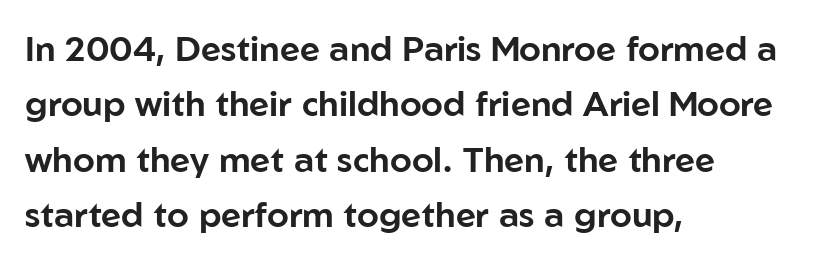
Q: Is the text italic (slanted)? A: No, it is upright.
Q: Is the typeface a serif or a sans-serif typeface? A: Sans-serif.
Q: Is the text underlined? A: No.
Q: How is the paragraph aligned? A: Left-aligned.
Q: Is the spacing between letters normal or unusually wide? A: Normal.
Q: Is the spacing between lines tight, normal or loose? A: Normal.
Q: Width (condensed, normal, or wide)? A: Normal.
Q: Stroke contrast? A: Low.
Q: x-height? A: Medium.
Q: Monospaced? A: No.
